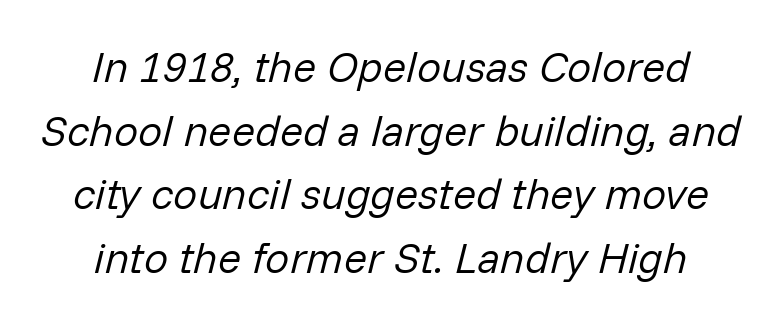
{"italic": "yes", "lean": "right", "slant_degrees": 14, "bold": "no", "weight": "regular", "width": "normal", "stroke_contrast": "low", "x_height": "medium", "monospaced": "no", "underline": "no", "align": "center", "line_spacing": "normal", "line_spacing_ratio": 1.48, "letter_spacing": "normal", "letter_spacing_em": 0.0, "glyph_px": 43}
